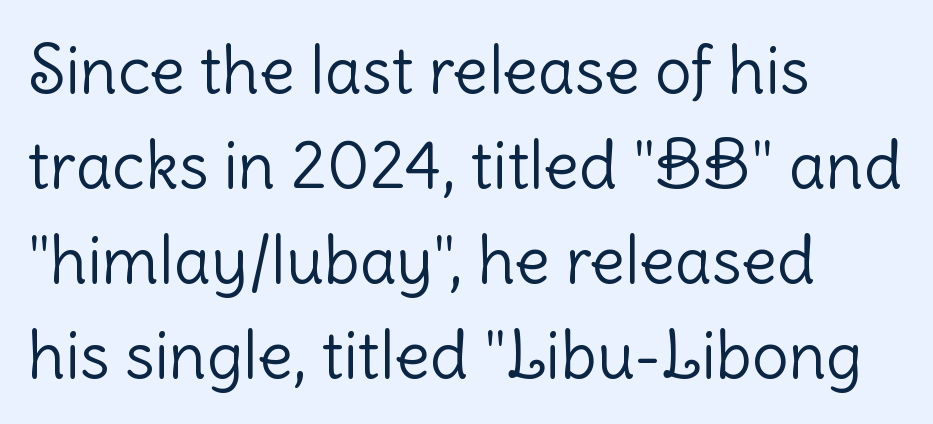
The image shows 65 px light sans-serif type, upright; set left-aligned, normal line spacing (1.46x), normal letter spacing, not underlined; low stroke contrast and a medium x-height.
